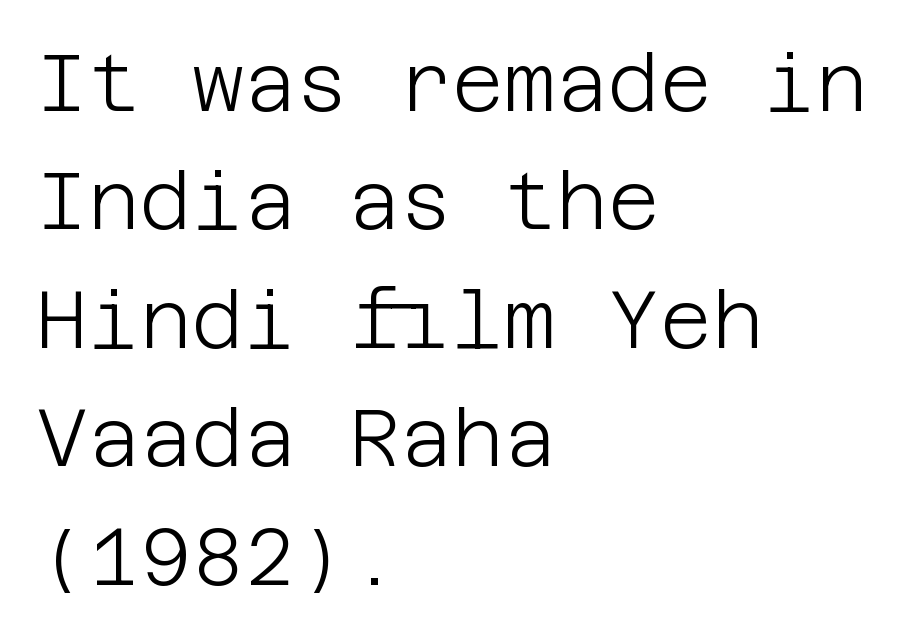
{"serif": "no", "italic": "no", "bold": "no", "weight": "light", "width": "normal", "stroke_contrast": "low", "x_height": "large", "underline": "no", "align": "left", "line_spacing": "normal", "line_spacing_ratio": 1.48, "letter_spacing": "normal", "letter_spacing_em": 0.0, "glyph_px": 80}
